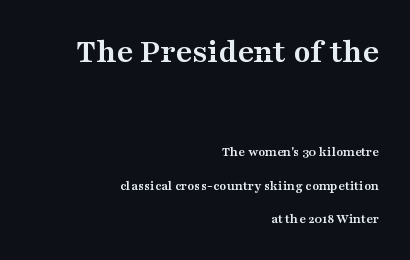
{"serif": "yes", "italic": "no", "bold": "yes", "weight": "semibold", "width": "wide", "stroke_contrast": "medium", "x_height": "medium", "monospaced": "no", "underline": "no", "align": "right", "line_spacing": "loose", "line_spacing_ratio": 2.4, "letter_spacing": "normal", "letter_spacing_em": 0.0, "larger_block": "first", "size_ratio": 2.5, "glyph_px": 35}
